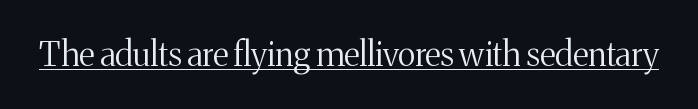
Q: Is the text bold? A: No.
Q: Is the text italic (slanted)? A: No, it is upright.
Q: Is the typeface a serif or a sans-serif typeface? A: Serif.
Q: Is the text underlined? A: Yes.
Q: Is the spacing between letters normal or unusually wide? A: Normal.
Q: Width (condensed, normal, or wide)? A: Normal.
Q: Stroke contrast? A: Medium.
Q: x-height? A: Medium.
Q: Monospaced? A: No.
